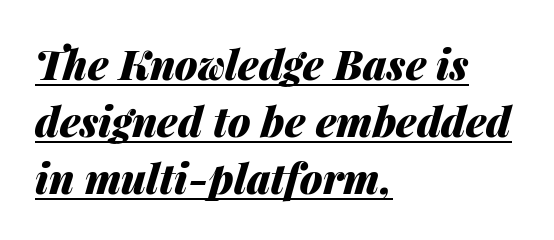
Alignment: flush left. You could not count columns in this text — the font is proportionally spaced. Would a proofreader flag this as italicized? Yes. Underlining? Definitely there. The glyphs have the mass of a bold cut. Honestly, the letter spacing is just normal — you wouldn't notice it.
